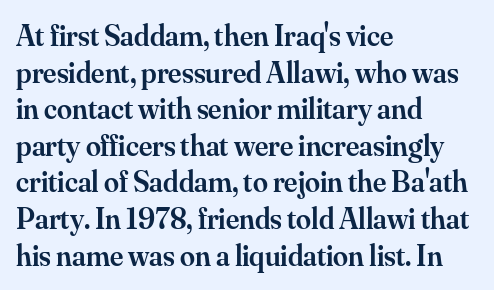
The image shows 30 px semibold serif type, upright; set left-aligned, line spacing 1.22x, normal letter spacing, not underlined; medium stroke contrast and a small x-height.
